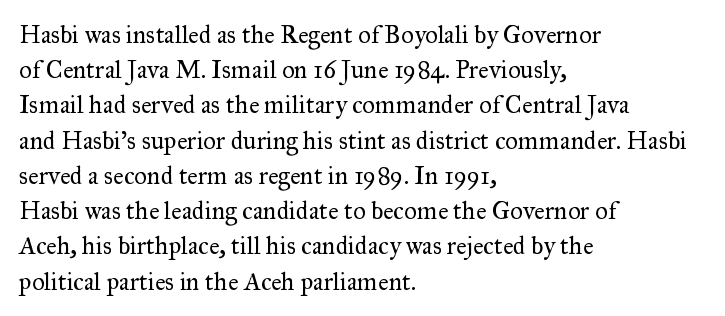
The image shows 25 px text type, upright; set left-aligned, normal line spacing (1.41x), normal letter spacing, not underlined.
